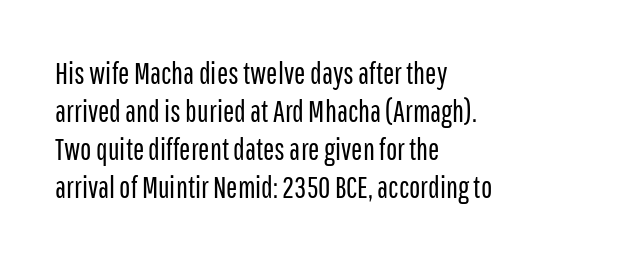
Q: Is the text bold? A: No.
Q: Is the text italic (slanted)? A: No, it is upright.
Q: Is the typeface a serif or a sans-serif typeface? A: Sans-serif.
Q: Is the text underlined? A: No.
Q: How is the paragraph aligned? A: Left-aligned.
Q: Is the spacing between letters normal or unusually wide? A: Normal.
Q: Is the spacing between lines tight, normal or loose? A: Normal.
Q: Width (condensed, normal, or wide)? A: Condensed.
Q: Stroke contrast? A: Low.
Q: x-height? A: Medium.
Q: Monospaced? A: No.
